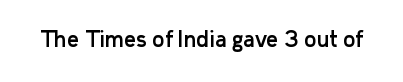
Every character sits straight up, as roman type does. The string is rendered with underlining switched off. Students, note that the glyphs here touch the page at normal intervals.
